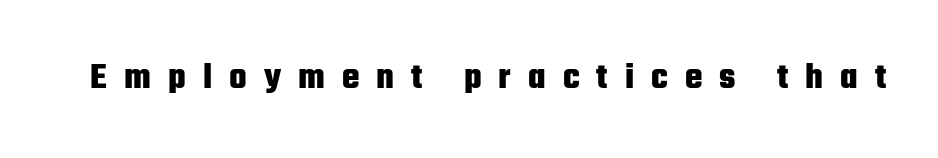
Q: Is the text bold? A: Yes.
Q: Is the text italic (slanted)? A: No, it is upright.
Q: Is the typeface a serif or a sans-serif typeface? A: Sans-serif.
Q: Is the text underlined? A: No.
Q: Is the spacing between letters normal or unusually wide? A: Unusually wide.
Q: Width (condensed, normal, or wide)? A: Condensed.
Q: Stroke contrast? A: Low.
Q: x-height? A: Medium.
Q: Monospaced? A: No.
